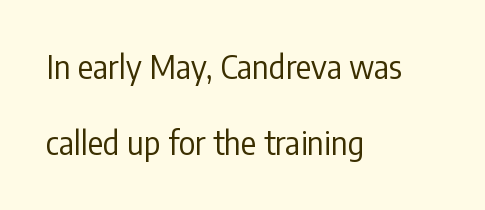
Q: Is the text bold? A: No.
Q: Is the text italic (slanted)? A: No, it is upright.
Q: Is the typeface a serif or a sans-serif typeface? A: Sans-serif.
Q: Is the text underlined? A: No.
Q: How is the paragraph aligned? A: Left-aligned.
Q: Is the spacing between letters normal or unusually wide? A: Normal.
Q: Is the spacing between lines tight, normal or loose? A: Loose.
Q: Width (condensed, normal, or wide)? A: Condensed.
Q: Stroke contrast? A: Low.
Q: x-height? A: Medium.
Q: Monospaced? A: No.
